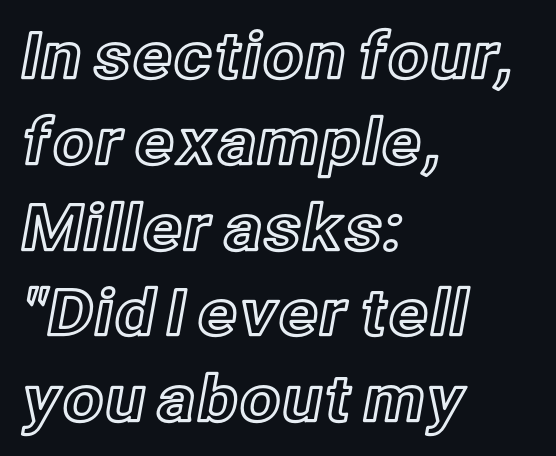
{"width": "normal", "x_height": "medium", "monospaced": "no", "underline": "no", "align": "left", "line_spacing": "normal", "line_spacing_ratio": 1.34, "letter_spacing": "normal", "letter_spacing_em": 0.0, "glyph_px": 64}
